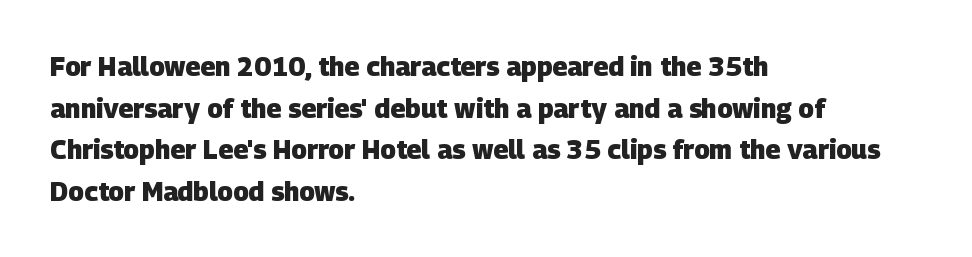
{"bold": "yes", "underline": "no", "align": "left", "line_spacing": "normal", "line_spacing_ratio": 1.6, "letter_spacing": "normal", "letter_spacing_em": 0.0, "glyph_px": 26}
